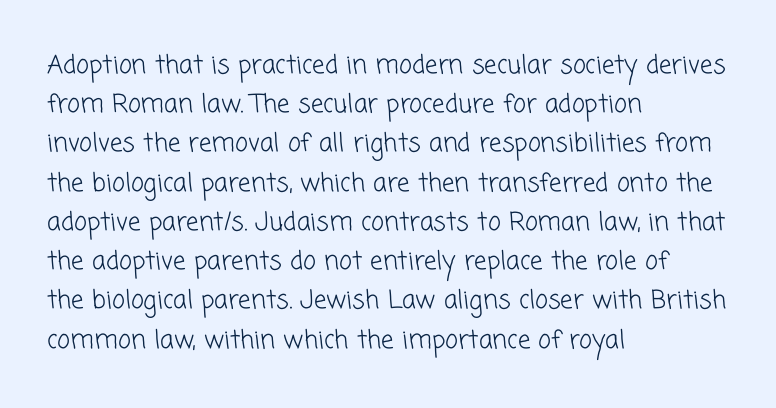
The glyphs are unaccompanied by any horizontal stroke below them. The passage shown is not bold in any degree. Notice how descenders clear the ascenders below comfortably — that's standard leading. Honestly, the letter spacing is just normal — you wouldn't notice it. Caption: multi-line text, flush left, ragged right.
